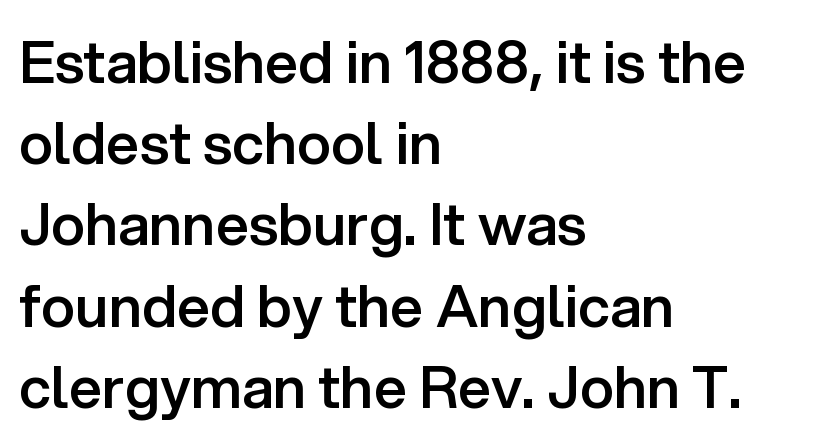
Reading down the column, the eye jumps a familiar distance to each next line. The lines are quadded left. Ordinary non-slanted type is in use. Is this a fixed-width face? No — the glyphs have proportional, varying widths. Its strokes are somewhat broadened, the hallmark of semibold type. The passage shown has conventional tracking throughout.
